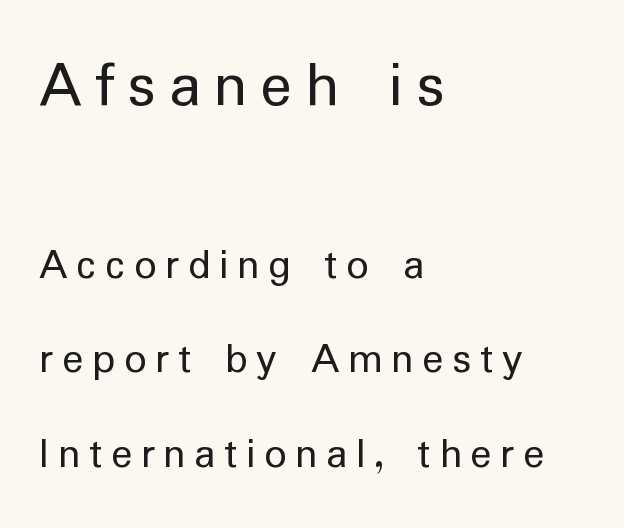
Reading down the block, your eye returns to a fixed left position each line. The passage shown is not bold in any degree. How are the letters spaced? Widely, with obvious added tracking. Vertical spacing — loose. Two sizes are in play, and the larger belongs to the first block.
